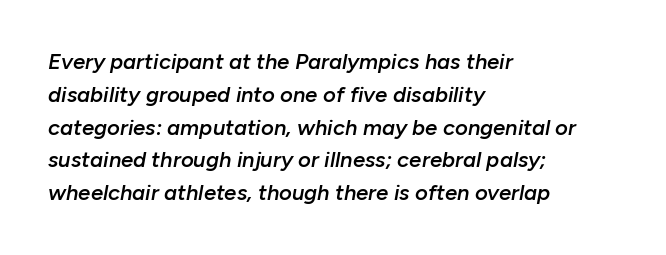
The passage shown has conventional tracking throughout. The face used here is a semibold: visibly heavier than regular, lighter than bold. This is oblique type, the kind used for emphasis or titles. The passage shown stacks its lines at a standard gap. A classic flush-left, rag-right setting is used for this passage.
